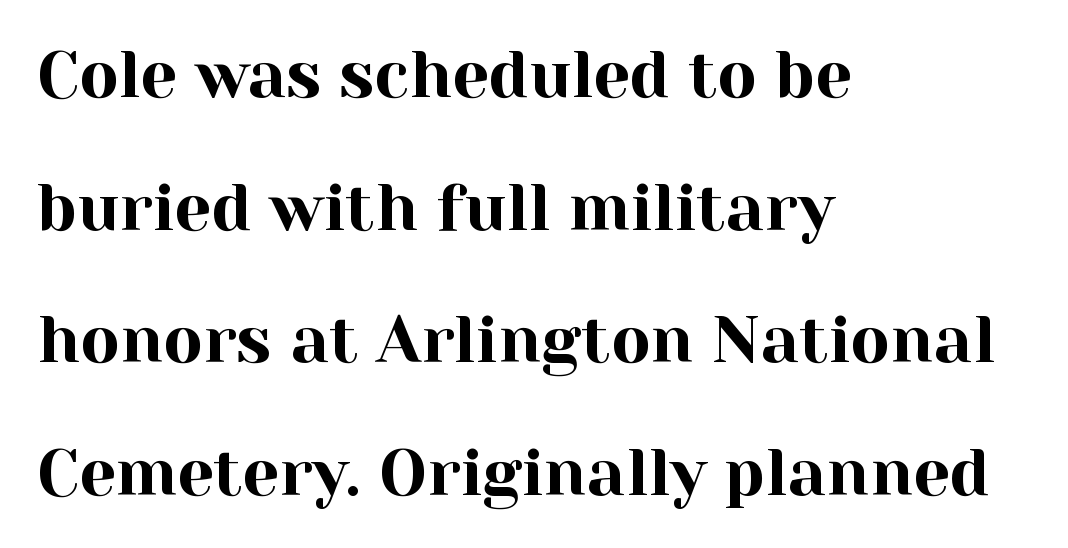
The face used here is proportionally spaced, like ordinary book or web type. Small tapered or slab feet sit at the stroke ends, so this counts as serif. No italicization has been applied; the sample stays upright. Does extra space separate the letters? No, they use regular spacing. Every row of glyphs begins at an identical x-position on the left. Check under the words: just untouched page.
